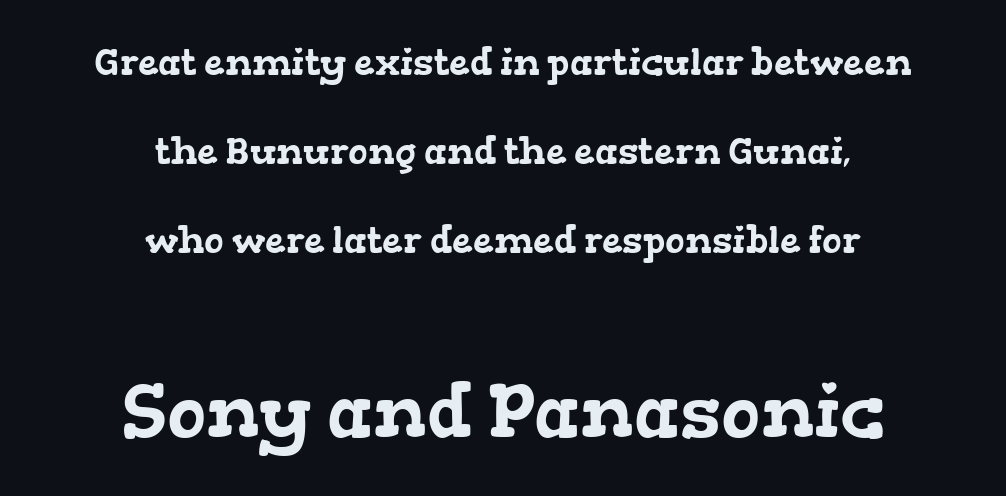
Has an underline been added? It has not. Type style note: has serifs. Words appear dense and cohesive because spacing is normal. Note: smaller setting up top, larger setting below.
